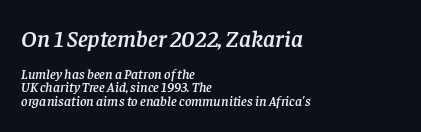
Q: Is the text italic (slanted)? A: Yes, it leans right by about 8 degrees.
Q: Is the text underlined? A: No.
Q: How is the paragraph aligned? A: Left-aligned.
Q: Is the spacing between letters normal or unusually wide? A: Normal.
Q: Is the spacing between lines tight, normal or loose? A: Tight.
Q: Which block of text is set in a larger size, the first (top) or the second (bottom)? A: The first (top) one.
